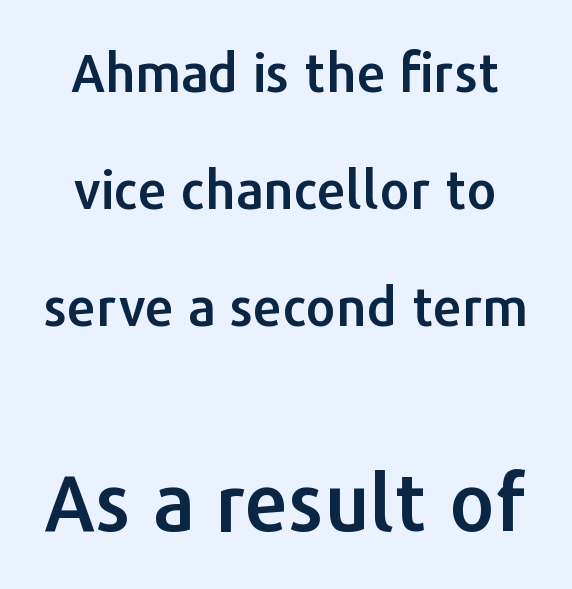
Q: Is the text italic (slanted)? A: No, it is upright.
Q: Is the typeface a serif or a sans-serif typeface? A: Sans-serif.
Q: Is the text underlined? A: No.
Q: Is the spacing between letters normal or unusually wide? A: Normal.
Q: Is the spacing between lines tight, normal or loose? A: Loose.
Q: Which block of text is set in a larger size, the first (top) or the second (bottom)? A: The second (bottom) one.
Q: Width (condensed, normal, or wide)? A: Normal.
Q: Stroke contrast? A: Low.
Q: x-height? A: Medium.
Q: Monospaced? A: No.
